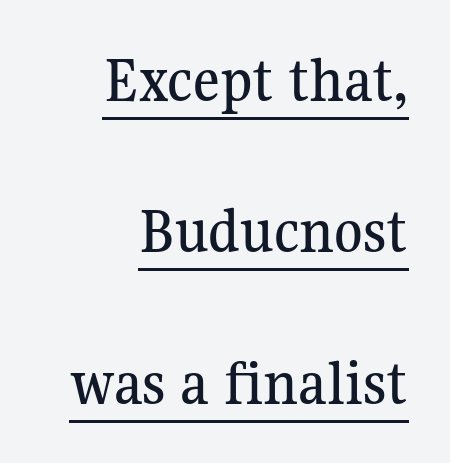
Q: Is the text italic (slanted)? A: No, it is upright.
Q: Is the typeface a serif or a sans-serif typeface? A: Serif.
Q: Is the text underlined? A: Yes.
Q: How is the paragraph aligned? A: Right-aligned.
Q: Is the spacing between letters normal or unusually wide? A: Normal.
Q: Is the spacing between lines tight, normal or loose? A: Loose.
Q: Width (condensed, normal, or wide)? A: Normal.
Q: Stroke contrast? A: Medium.
Q: x-height? A: Medium.
Q: Monospaced? A: No.
